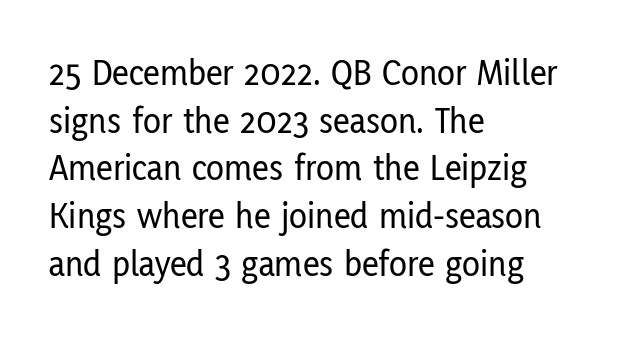
{"serif": "no", "italic": "no", "width": "condensed", "stroke_contrast": "low", "x_height": "medium", "monospaced": "no", "underline": "no", "align": "left", "line_spacing": "normal", "line_spacing_ratio": 1.29, "letter_spacing": "normal", "letter_spacing_em": 0.0, "glyph_px": 37}
